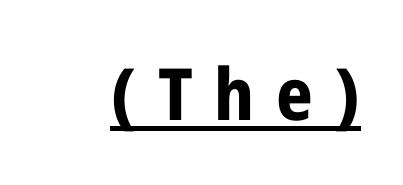
The image shows 72 px bold, condensed sans-serif type, upright; set unusually wide letter spacing (+0.3 em), underlined; low stroke contrast and a medium x-height.
